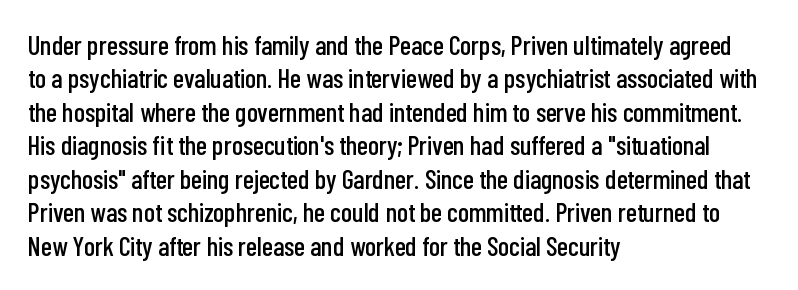
Q: Is the text italic (slanted)? A: No, it is upright.
Q: Is the text underlined? A: No.
Q: How is the paragraph aligned? A: Left-aligned.
Q: Is the spacing between letters normal or unusually wide? A: Normal.
